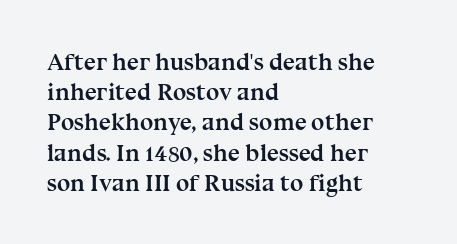
The ragged edge is on the right, which tells us the setting is flush left. The space beneath each line is pristine and unruled. This rendering leaves character spacing at its baseline value. The passage shown stacks its lines at a standard gap. Italic? Not at all — the glyphs are vertical. Emphasis by weight is at full strength: bold.
